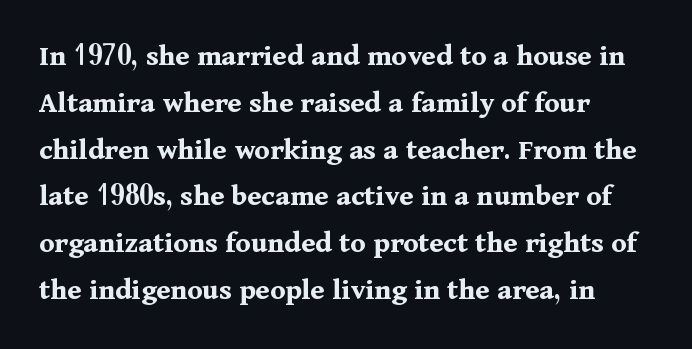
This sample uses a serif face. No italicization has been applied; the sample stays upright. A classic flush-left, rag-right setting is used for this passage. Typographic density is high because the face is bold. Quick note: interline space is typical. Clear beneath every line of the passage.
